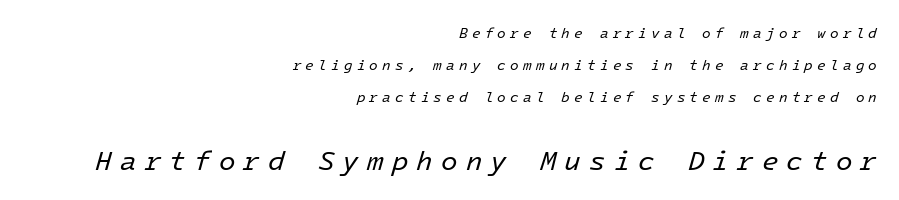
{"italic": "yes", "lean": "right", "slant_degrees": 16, "bold": "no", "underline": "no", "align": "right", "line_spacing": "loose", "line_spacing_ratio": 2.29, "letter_spacing": "wide", "letter_spacing_em": 0.3, "larger_block": "second", "size_ratio": 1.93, "glyph_px": 27}
